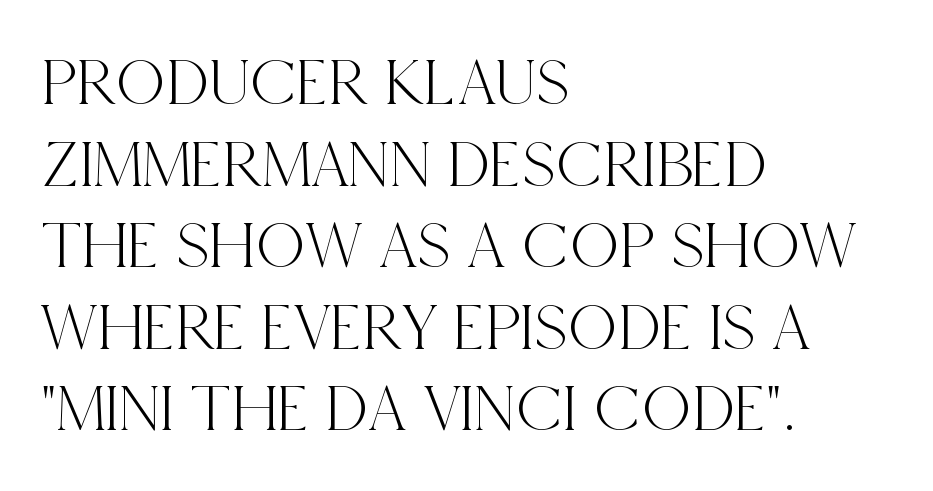
{"serif": "yes", "italic": "no", "width": "condensed", "x_height": "large", "monospaced": "no", "underline": "no", "align": "left", "line_spacing_ratio": 1.2, "letter_spacing": "normal", "letter_spacing_em": 0.0, "glyph_px": 68}
